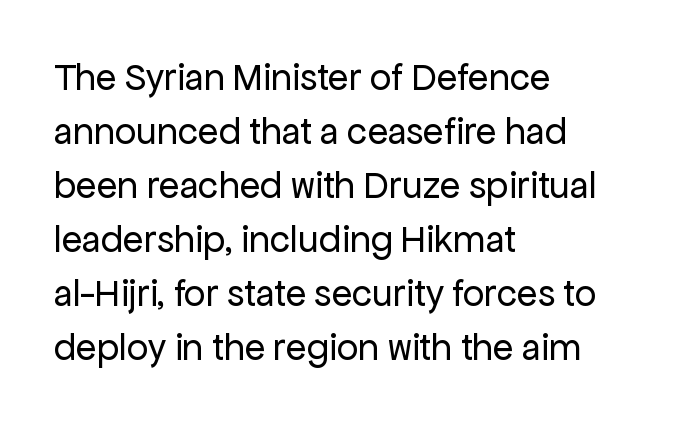
Q: Is the text bold? A: No.
Q: Is the text italic (slanted)? A: No, it is upright.
Q: Is the typeface a serif or a sans-serif typeface? A: Sans-serif.
Q: Is the text underlined? A: No.
Q: How is the paragraph aligned? A: Left-aligned.
Q: Is the spacing between letters normal or unusually wide? A: Normal.
Q: Is the spacing between lines tight, normal or loose? A: Normal.
Q: Width (condensed, normal, or wide)? A: Normal.
Q: Stroke contrast? A: Low.
Q: x-height? A: Medium.
Q: Monospaced? A: No.
